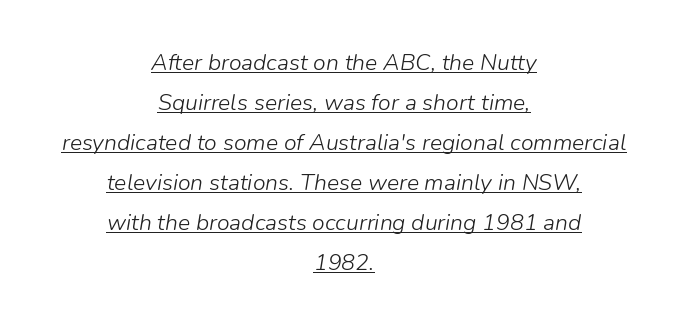
Q: Is the text bold? A: No.
Q: Is the text italic (slanted)? A: Yes, it leans right by about 9 degrees.
Q: Is the text underlined? A: Yes.
Q: How is the paragraph aligned? A: Centered.
Q: Is the spacing between letters normal or unusually wide? A: Normal.
